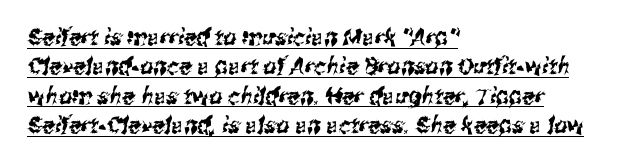
The image shows 23 px text type; set left-aligned, normal line spacing (1.28x), normal letter spacing, underlined.
